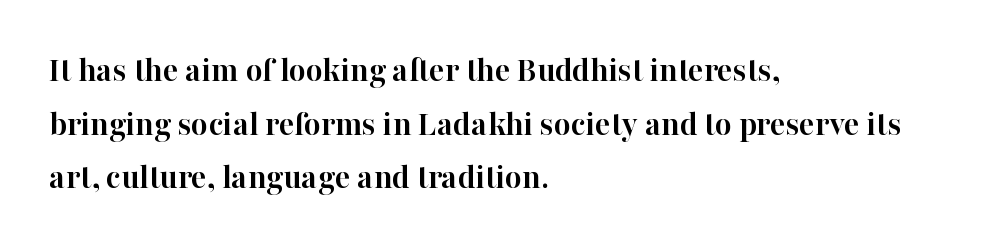
Q: Is the text bold? A: Yes.
Q: Is the text italic (slanted)? A: No, it is upright.
Q: Is the typeface a serif or a sans-serif typeface? A: Serif.
Q: Is the text underlined? A: No.
Q: How is the paragraph aligned? A: Left-aligned.
Q: Is the spacing between letters normal or unusually wide? A: Normal.
Q: Is the spacing between lines tight, normal or loose? A: Normal.
Q: Width (condensed, normal, or wide)? A: Normal.
Q: Stroke contrast? A: High.
Q: x-height? A: Medium.
Q: Monospaced? A: No.
